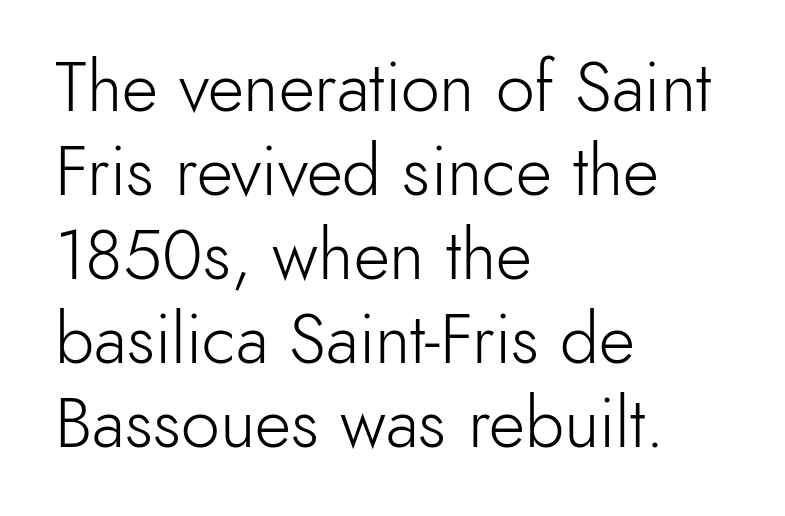
{"serif": "no", "italic": "no", "bold": "no", "weight": "light", "width": "normal", "x_height": "small", "monospaced": "no", "underline": "no", "align": "left", "line_spacing_ratio": 1.2, "letter_spacing": "normal", "letter_spacing_em": 0.0, "glyph_px": 70}
